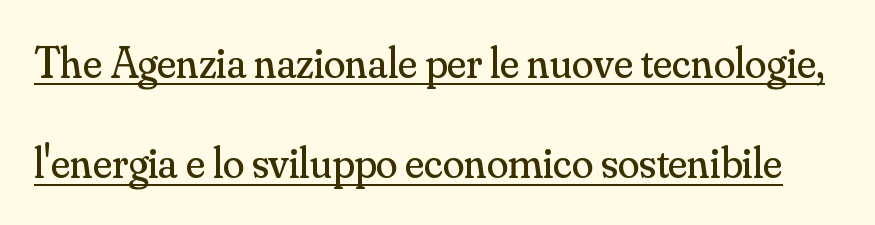
Italic: no, the glyphs are upright roman. Loosely led — the rows are spread out. Serifs: yes, visible at the terminals of the letterforms. Do the characters align in a grid? No, the font is proportional. The line texture is even and compact thanks to regular tracking.
